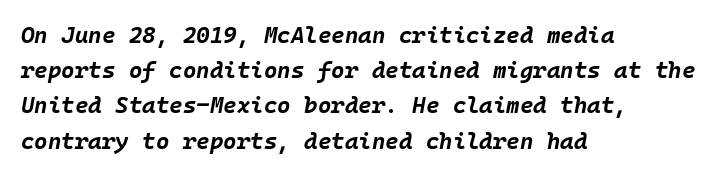
{"italic": "yes", "lean": "right", "slant_degrees": 10, "bold": "yes", "underline": "no", "align": "left", "line_spacing": "normal", "line_spacing_ratio": 1.53, "letter_spacing": "normal", "letter_spacing_em": 0.0, "glyph_px": 23}
